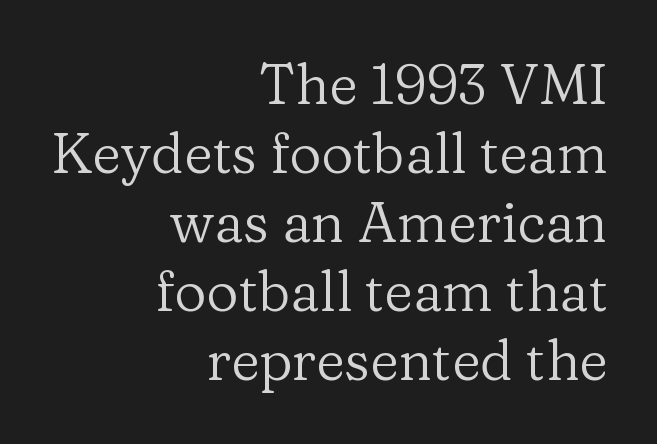
{"serif": "yes", "italic": "no", "bold": "no", "weight": "regular", "width": "normal", "stroke_contrast": "low", "x_height": "medium", "monospaced": "no", "underline": "no", "align": "right", "line_spacing_ratio": 1.23, "letter_spacing": "normal", "letter_spacing_em": 0.0, "glyph_px": 56}
